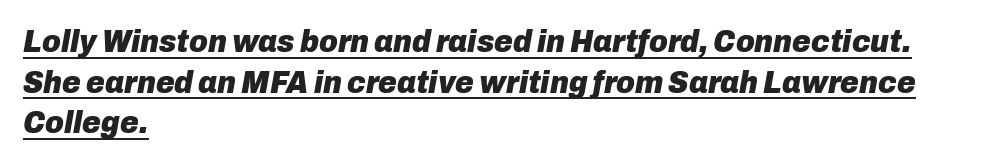
Q: Is the text bold? A: Yes.
Q: Is the text italic (slanted)? A: Yes, it leans right by about 10 degrees.
Q: Is the text underlined? A: Yes.
Q: How is the paragraph aligned? A: Left-aligned.
Q: Is the spacing between letters normal or unusually wide? A: Normal.
Q: Is the spacing between lines tight, normal or loose? A: Normal.
Q: Width (condensed, normal, or wide)? A: Normal.
Q: Stroke contrast? A: Low.
Q: x-height? A: Medium.
Q: Monospaced? A: No.
